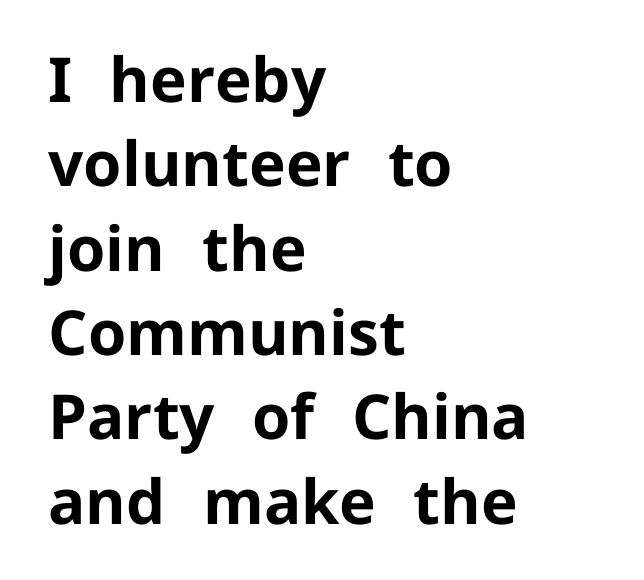
A full-strength bold gives these letters their thick strokes. The horizontal fit of the characters is conventional and even. When letters stand straight like this, we call the style roman or upright. Unmarked baselines from the first word to the last. Here the designer chose a conventional face with non-uniform glyph widths.
